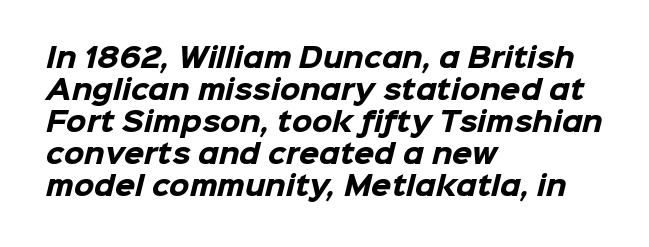
{"bold": "yes", "underline": "no", "align": "left", "line_spacing_ratio": 1.23, "letter_spacing": "normal", "letter_spacing_em": 0.0, "glyph_px": 26}
